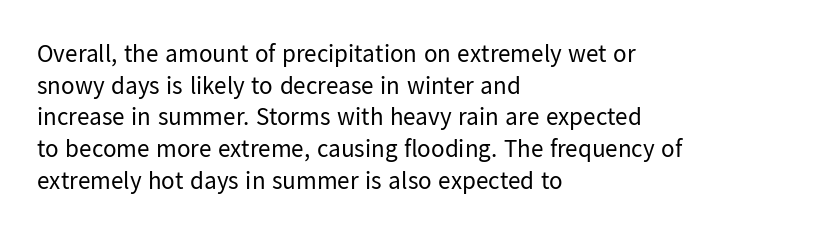
{"italic": "no", "bold": "no", "underline": "no", "align": "left", "line_spacing": "normal", "line_spacing_ratio": 1.27, "letter_spacing": "normal", "letter_spacing_em": 0.0, "glyph_px": 25}
